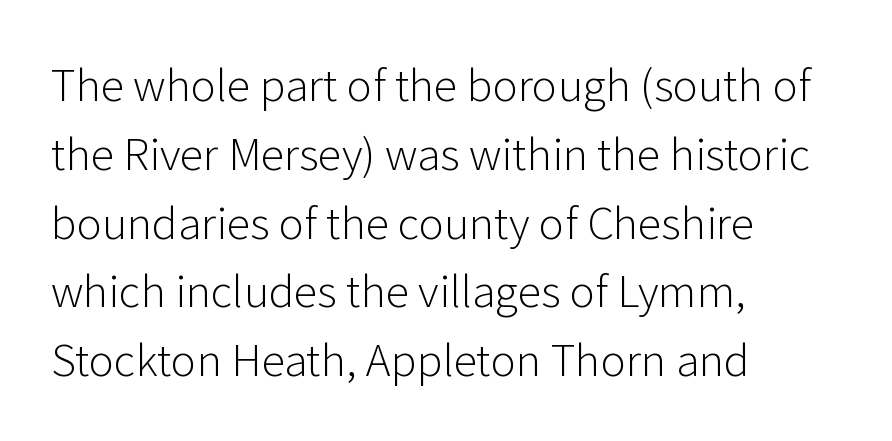
The letters stand upright; this is a roman face. The strokes carry an ordinary text weight at most. Each row of text sits above clean, open space. The passage shown is typed in a proportional face where columns would drift.
